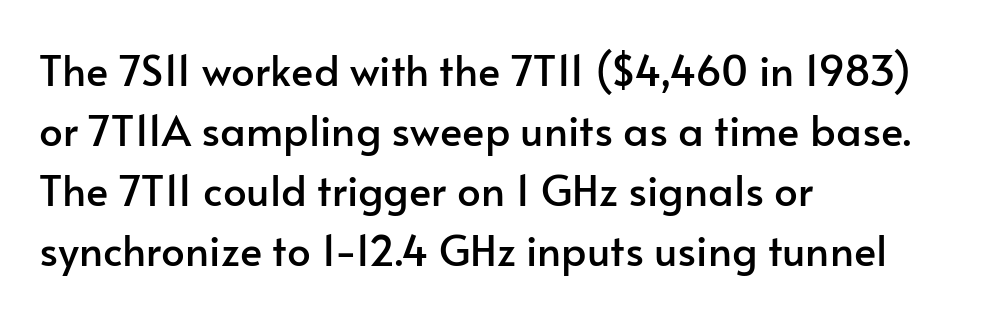
Q: Is the text italic (slanted)? A: No, it is upright.
Q: Is the typeface a serif or a sans-serif typeface? A: Sans-serif.
Q: Is the text underlined? A: No.
Q: How is the paragraph aligned? A: Left-aligned.
Q: Is the spacing between letters normal or unusually wide? A: Normal.
Q: Is the spacing between lines tight, normal or loose? A: Normal.
Q: Width (condensed, normal, or wide)? A: Normal.
Q: Stroke contrast? A: Low.
Q: x-height? A: Small.
Q: Monospaced? A: No.
